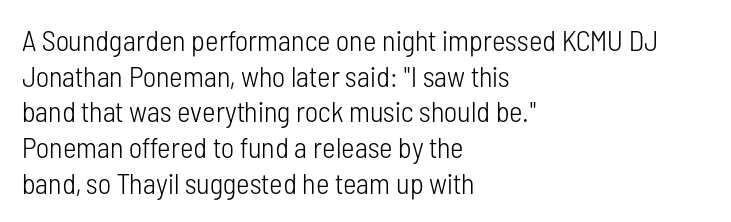
This sample uses an upright cut, with every glyph sitting square on the baseline. Character widths vary here, with narrow letters taking less room than wide ones. Serifs: no, the terminals of the letterforms are clean. Glance below the letters and you will spot only blank space.
